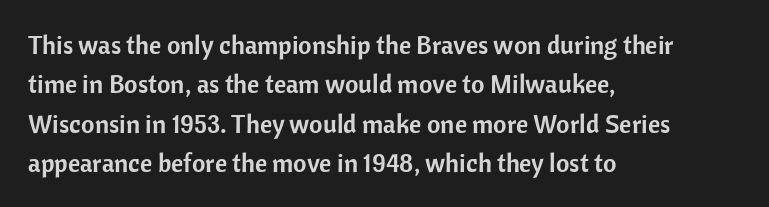
This rendering features lettering with no underline. Every row of glyphs begins at an identical x-position on the left. The leading is moderate, giving the passage an even texture. When letters stand straight like this, we call the style roman or upright.
